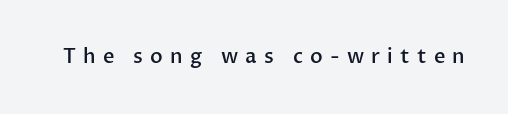
Q: Is the text bold? A: Semi-bold.
Q: Is the text italic (slanted)? A: No, it is upright.
Q: Is the text underlined? A: No.
Q: Is the spacing between letters normal or unusually wide? A: Unusually wide.
